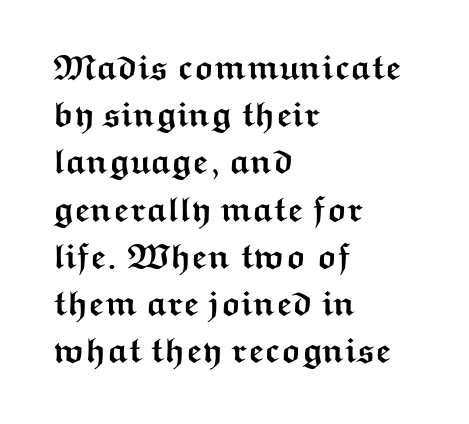
Q: Is the text bold? A: Yes.
Q: Is the text italic (slanted)? A: No, it is upright.
Q: Is the typeface a serif or a sans-serif typeface? A: Sans-serif.
Q: Is the text underlined? A: No.
Q: How is the paragraph aligned? A: Left-aligned.
Q: Is the spacing between letters normal or unusually wide? A: Normal.
Q: Is the spacing between lines tight, normal or loose? A: Normal.
Q: Width (condensed, normal, or wide)? A: Wide.
Q: Stroke contrast? A: Medium.
Q: x-height? A: Medium.
Q: Monospaced? A: No.
